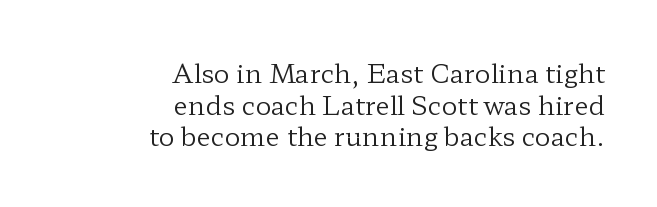
{"italic": "no", "bold": "no", "underline": "no", "align": "right", "line_spacing_ratio": 1.22, "letter_spacing": "normal", "letter_spacing_em": 0.0, "glyph_px": 26}
